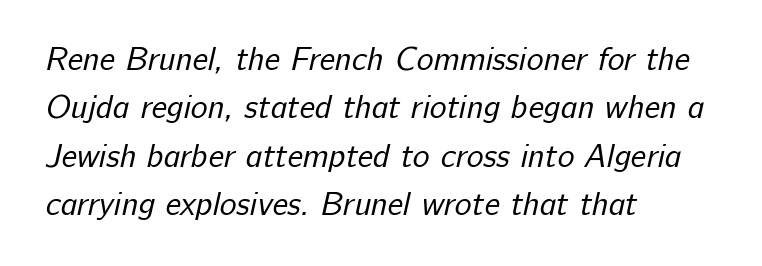
The gap between lines stays unmarked. Unbolded letterforms with no extra heft. One-word summary of the alignment: left. Is this a sans? Yes — the strokes have no serifs. Does the leading feel generous? No, just average.
